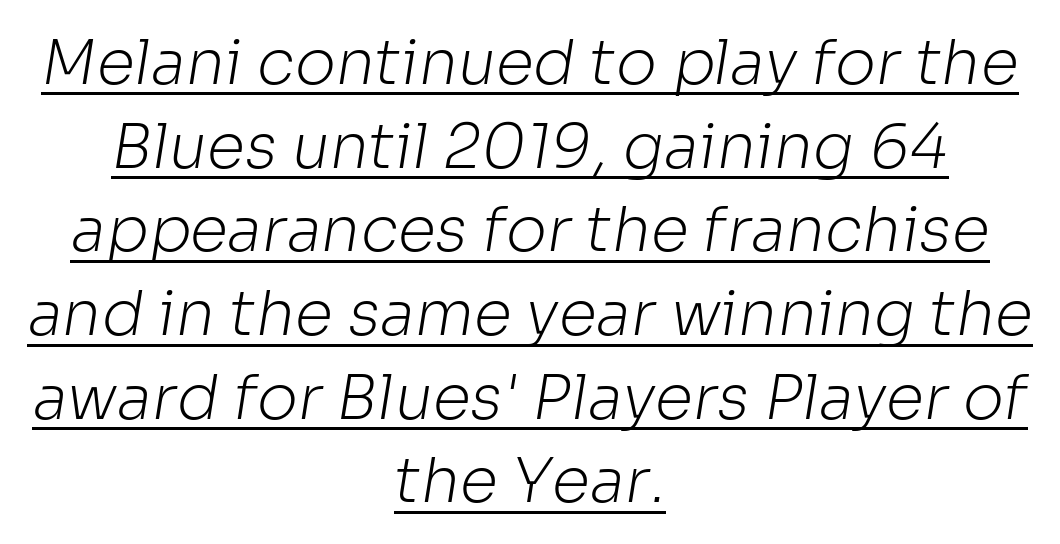
{"serif": "no", "bold": "no", "weight": "light", "width": "normal", "stroke_contrast": "low", "x_height": "medium", "monospaced": "no", "underline": "yes", "align": "center", "line_spacing": "normal", "line_spacing_ratio": 1.35, "letter_spacing": "normal", "letter_spacing_em": 0.0, "glyph_px": 62}
